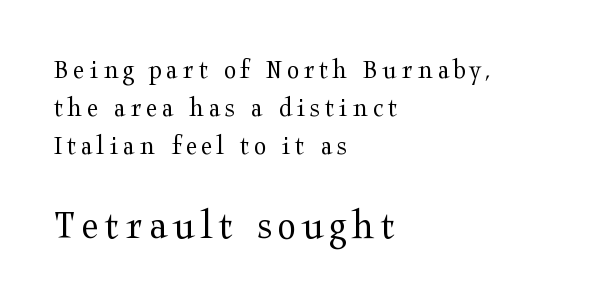
The image shows 42 px regular-weight, wide serif type, upright; set left-aligned, normal line spacing (1.36x), not underlined; the second (bottom) block is 1.5x larger; medium stroke contrast and a medium x-height.
